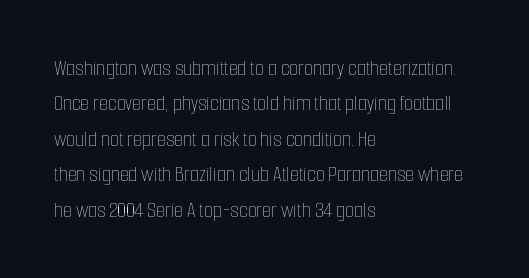
The face looks like a standard text weight, possibly lighter. Vertical strokes here are truly vertical. These lines keep a tight, regular rhythm from letter to letter. Leading matches the norm, producing a regular column. Left-aligned paragraph, ragged on the right. The space directly below the letters is spotless.
